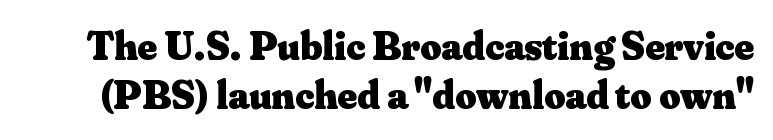
{"serif": "yes", "italic": "no", "bold": "yes", "weight": "heavy", "width": "normal", "stroke_contrast": "medium", "x_height": "small", "monospaced": "no", "underline": "no", "line_spacing_ratio": 1.2, "letter_spacing": "normal", "letter_spacing_em": 0.0, "glyph_px": 41}
